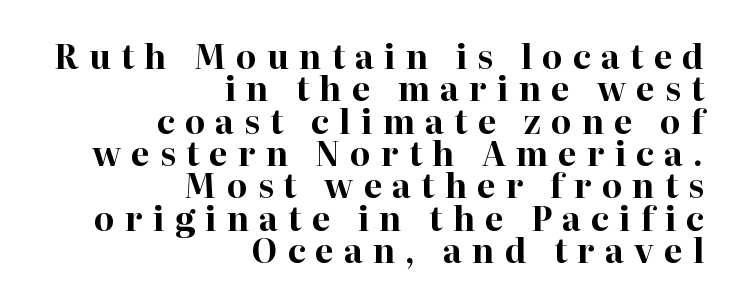
The image shows 33 px bold serif type, upright; set right-aligned, tight line spacing (0.98x), unusually wide letter spacing (+0.31 em), not underlined; high stroke contrast and a medium x-height.
